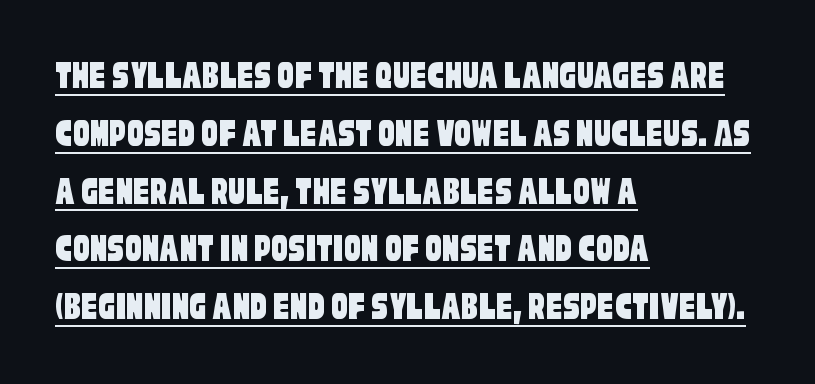
{"serif": "no", "width": "condensed", "stroke_contrast": "low", "x_height": "large", "monospaced": "no", "underline": "yes", "align": "left", "line_spacing": "normal", "line_spacing_ratio": 1.41, "letter_spacing": "normal", "letter_spacing_em": 0.0, "glyph_px": 41}
